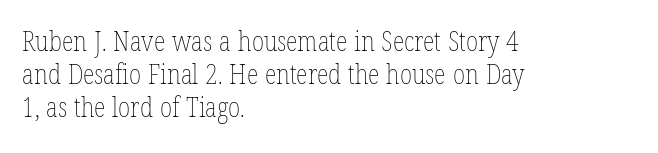
The image shows 27 px text type, upright; set left-aligned, line spacing 1.22x, normal letter spacing, not underlined.
